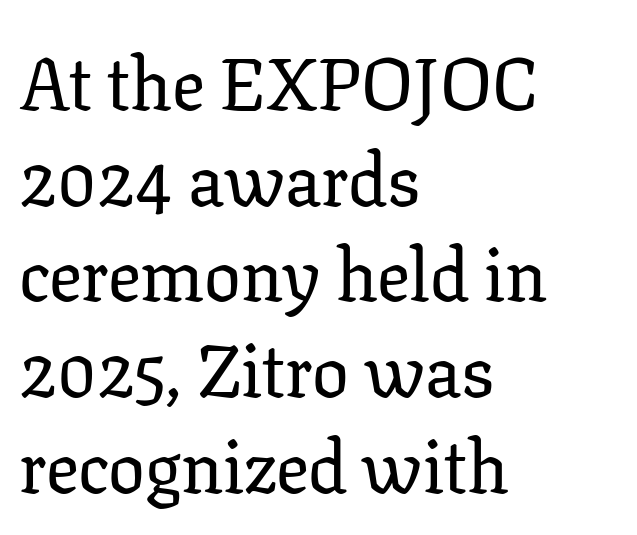
The image shows 73 px serif type, upright; set left-aligned, normal line spacing (1.31x), normal letter spacing, not underlined; low stroke contrast and a medium x-height.
